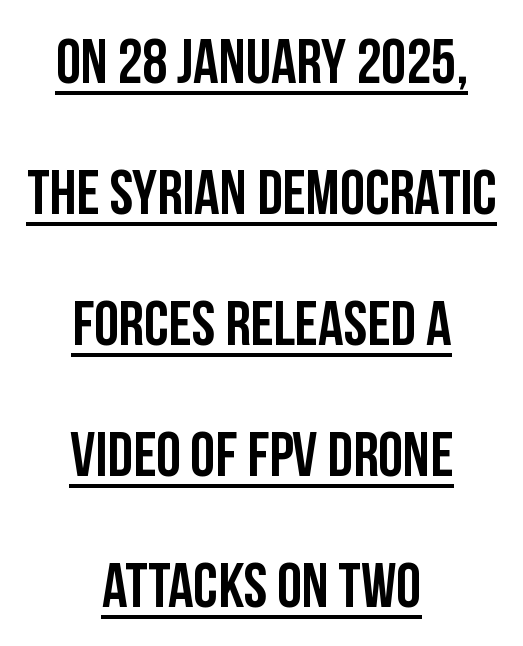
The image shows 63 px condensed sans-serif type, upright; set centered, loose line spacing (2.08x), normal letter spacing, underlined; low stroke contrast and a large x-height.
